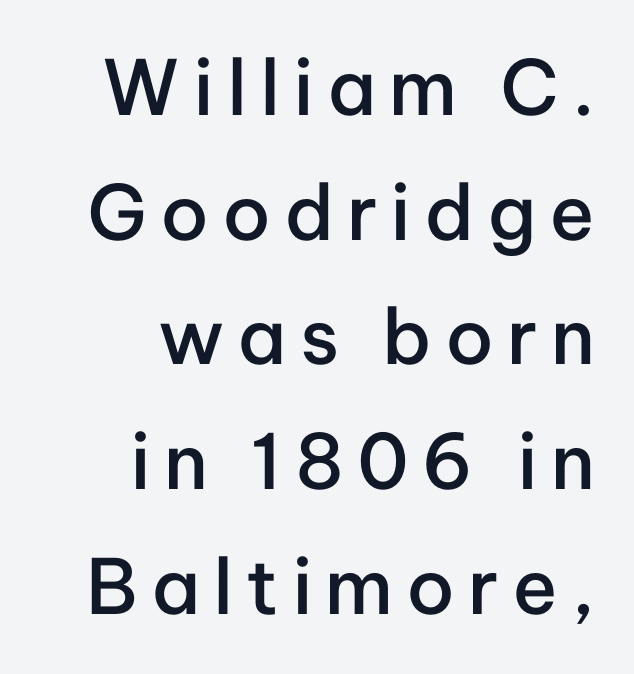
The passage is arranged like a letterhead date or caption credit — flush right. This block has exactly the height ordinary leading produces. Font category for this specimen: sans-serif. Underline: absent. Each letter keeps its own natural width here, so spacing adapts to shape.
